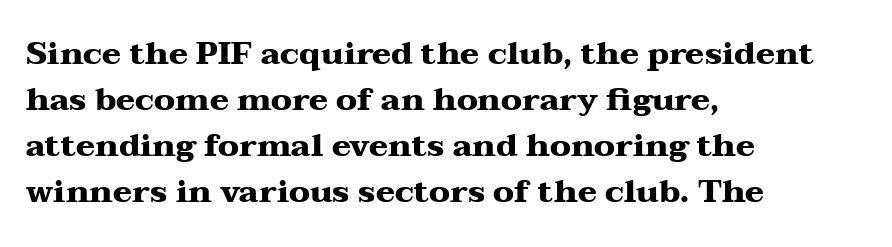
The image shows 32 px heavy, wide serif type, upright; set left-aligned, normal line spacing (1.44x), normal letter spacing, not underlined; medium stroke contrast and a medium x-height.
